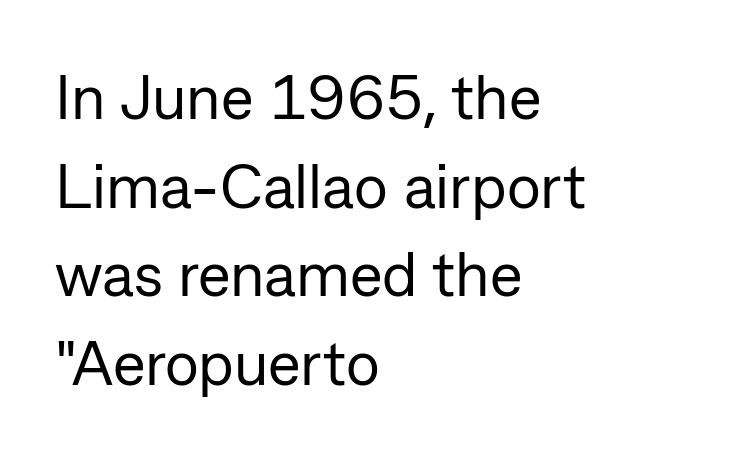
The block of text has a typical density, with ordinary space between rows. This rendering features lettering with no underline. Unlike a traditional serif, this face leaves its strokes unadorned. A classic flush-left, rag-right setting is used for this passage. Looks like regular typesetting: each glyph gets only the width it needs. In terms of posture, this sample is upright.
